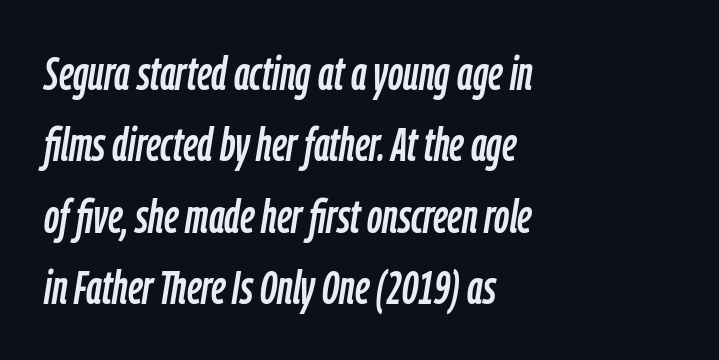
{"italic": "yes", "lean": "right", "slant_degrees": 9, "width": "condensed", "stroke_contrast": "low", "x_height": "medium", "monospaced": "no", "underline": "no", "align": "left", "line_spacing": "normal", "line_spacing_ratio": 1.52, "letter_spacing": "normal", "letter_spacing_em": 0.0, "glyph_px": 47}
